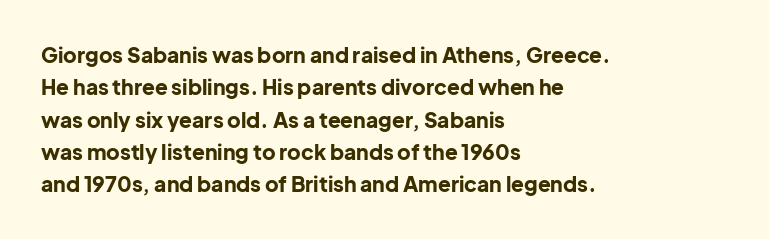
Q: Is the text bold? A: Yes.
Q: Is the text italic (slanted)? A: No, it is upright.
Q: Is the text underlined? A: No.
Q: How is the paragraph aligned? A: Left-aligned.
Q: Is the spacing between letters normal or unusually wide? A: Normal.
Q: Is the spacing between lines tight, normal or loose? A: Normal.
